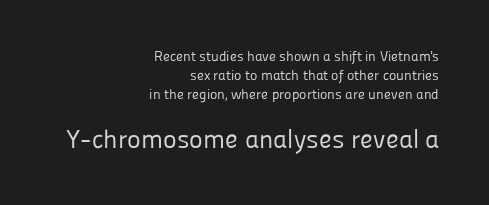
The image shows 26 px text type, upright; set right-aligned, normal line spacing (1.36x), normal letter spacing, not underlined; the second (bottom) block is 1.86x larger.
